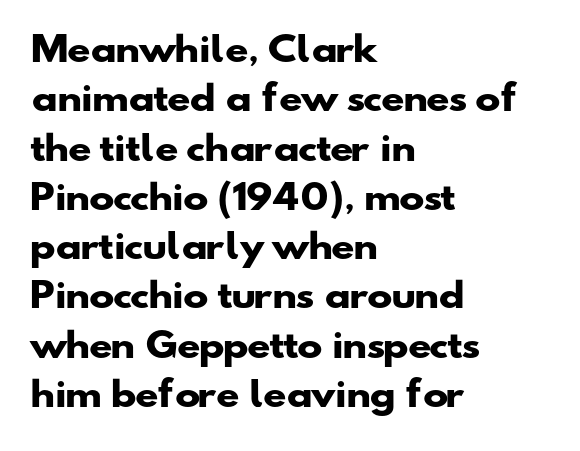
A typesetter would call this leading conventional body-copy spacing. Bold? Absolutely — the strokes are thick and heavy. Short note: letters normally spaced. Descenders are the only things crossing below the line.
